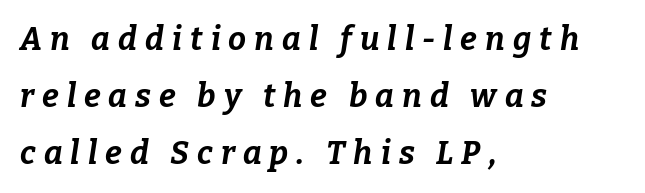
Q: Is the text bold? A: Yes.
Q: Is the text italic (slanted)? A: Yes, it leans right by about 9 degrees.
Q: Is the text underlined? A: No.
Q: How is the paragraph aligned? A: Left-aligned.
Q: Is the spacing between letters normal or unusually wide? A: Unusually wide.
Q: Width (condensed, normal, or wide)? A: Normal.
Q: Stroke contrast? A: Low.
Q: x-height? A: Medium.
Q: Monospaced? A: No.
